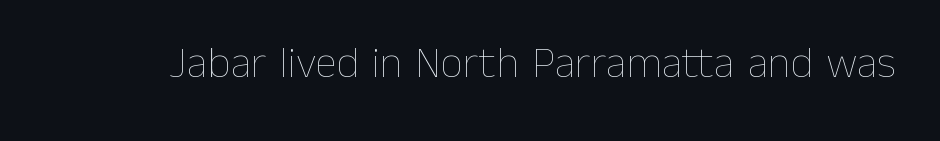
Q: Is the text bold? A: No.
Q: Is the text italic (slanted)? A: No, it is upright.
Q: Is the text underlined? A: No.
Q: Is the spacing between letters normal or unusually wide? A: Normal.
Q: Width (condensed, normal, or wide)? A: Normal.
Q: Stroke contrast? A: Low.
Q: x-height? A: Medium.
Q: Monospaced? A: No.
